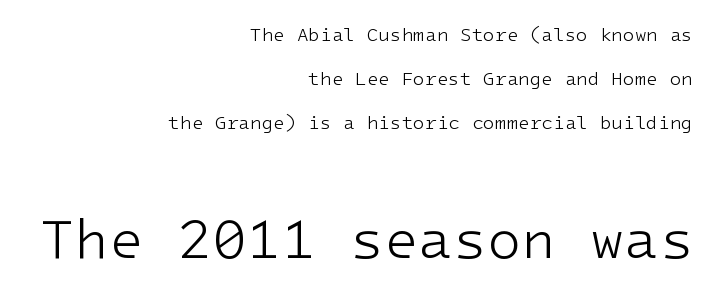
The image shows 56 px light sans-serif type, upright; set right-aligned, loose line spacing (2.31x), normal letter spacing, not underlined; the second (bottom) block is 2.95x larger; low stroke contrast and a medium x-height.
